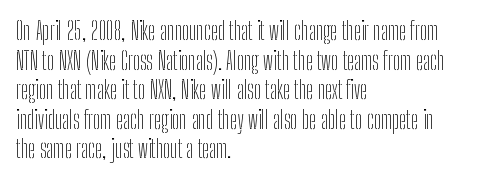
{"italic": "no", "bold": "no", "underline": "no", "align": "left", "line_spacing_ratio": 1.23, "letter_spacing": "normal", "letter_spacing_em": 0.0, "glyph_px": 24}
